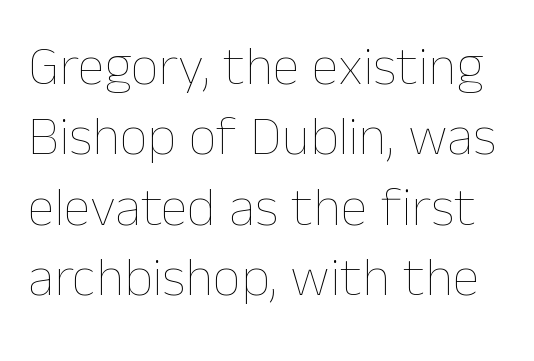
Leading matches the norm, producing a regular column. The characters are drawn with everyday or finer stroke widths. Unlike italic type, these characters show no tilt at all. A typesetter would call this proportional, since set widths differ per character.
